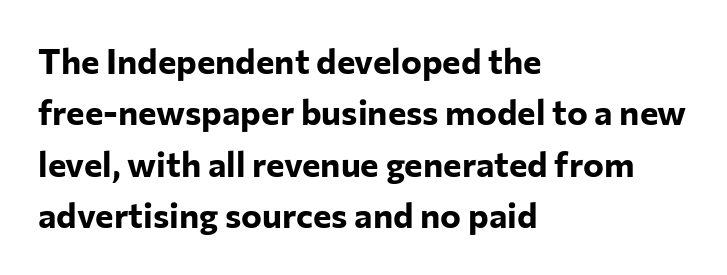
{"serif": "no", "italic": "no", "bold": "yes", "weight": "bold", "width": "normal", "stroke_contrast": "low", "x_height": "medium", "monospaced": "no", "underline": "no", "align": "left", "line_spacing": "normal", "line_spacing_ratio": 1.47, "letter_spacing": "normal", "letter_spacing_em": 0.0, "glyph_px": 35}
